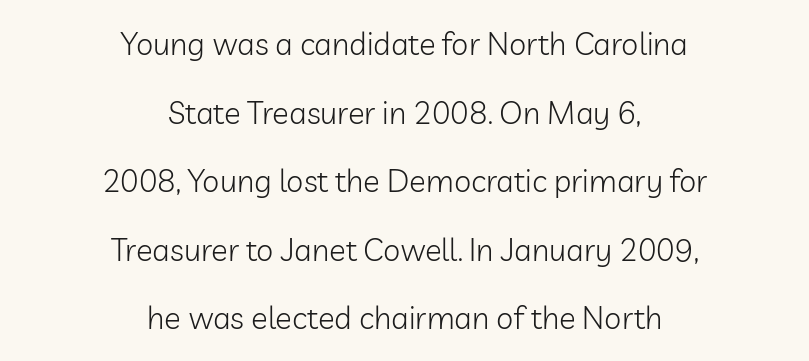
Q: Is the text bold? A: No.
Q: Is the text italic (slanted)? A: No, it is upright.
Q: Is the typeface a serif or a sans-serif typeface? A: Sans-serif.
Q: Is the text underlined? A: No.
Q: How is the paragraph aligned? A: Centered.
Q: Is the spacing between letters normal or unusually wide? A: Normal.
Q: Is the spacing between lines tight, normal or loose? A: Loose.
Q: Width (condensed, normal, or wide)? A: Normal.
Q: Stroke contrast? A: Low.
Q: x-height? A: Medium.
Q: Monospaced? A: No.
